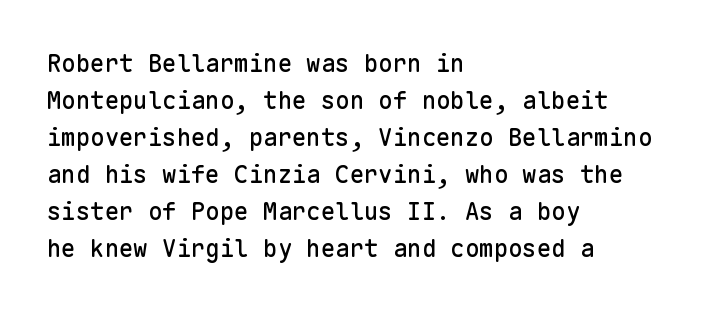
{"italic": "no", "underline": "no", "align": "left", "line_spacing": "normal", "line_spacing_ratio": 1.54, "letter_spacing": "normal", "letter_spacing_em": 0.0, "glyph_px": 24}
